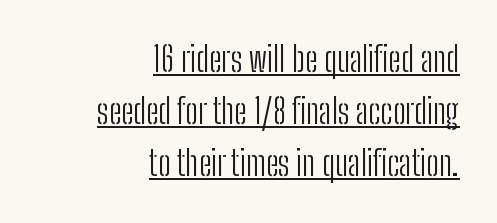
Q: Is the text bold? A: No.
Q: Is the text italic (slanted)? A: No, it is upright.
Q: Is the typeface a serif or a sans-serif typeface? A: Sans-serif.
Q: Is the text underlined? A: Yes.
Q: How is the paragraph aligned? A: Right-aligned.
Q: Is the spacing between letters normal or unusually wide? A: Normal.
Q: Is the spacing between lines tight, normal or loose? A: Normal.
Q: Width (condensed, normal, or wide)? A: Condensed.
Q: Stroke contrast? A: Low.
Q: x-height? A: Medium.
Q: Monospaced? A: No.
